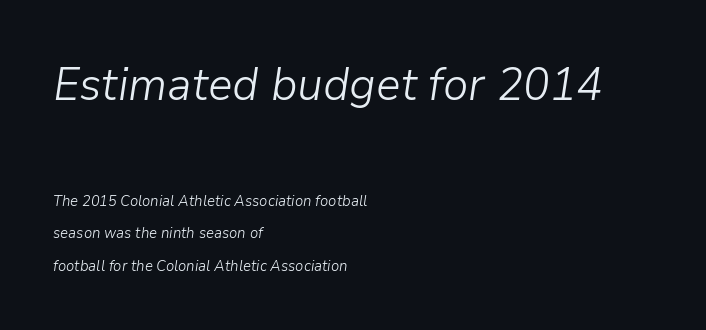
Is this a heavy cut? Hardly; it is regular or lighter. Does the copy run flush right? No — it runs flush left. Is this a fixed-width face? No — the glyphs have proportional, varying widths. The designer gave the opening block more size than the closing block. Just letters on the line, the space beneath them empty.
